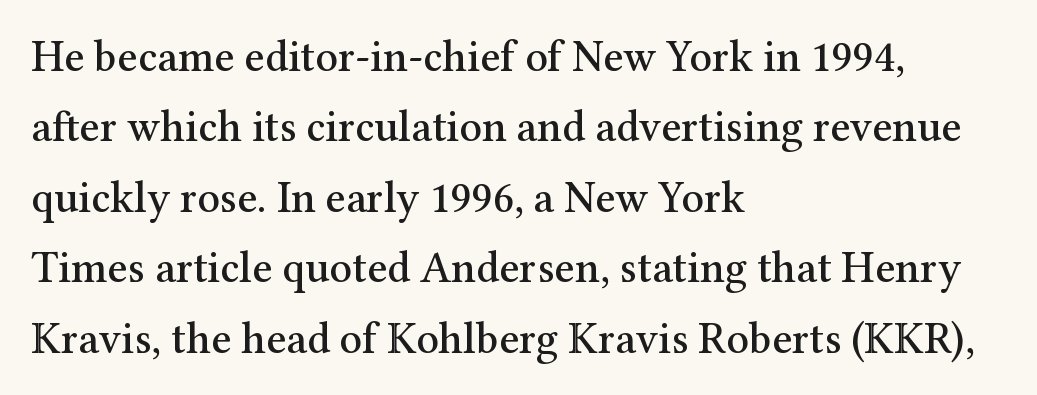
{"serif": "yes", "italic": "no", "width": "normal", "stroke_contrast": "medium", "x_height": "medium", "monospaced": "no", "underline": "no", "align": "left", "line_spacing": "normal", "line_spacing_ratio": 1.6, "letter_spacing": "normal", "letter_spacing_em": 0.0, "glyph_px": 44}
